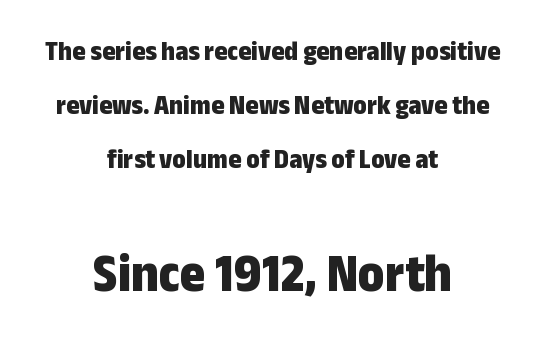
{"serif": "no", "italic": "no", "bold": "yes", "weight": "bold", "width": "condensed", "stroke_contrast": "low", "x_height": "medium", "monospaced": "no", "underline": "no", "align": "center", "line_spacing": "loose", "line_spacing_ratio": 1.92, "letter_spacing": "normal", "letter_spacing_em": 0.0, "larger_block": "second", "size_ratio": 1.96, "glyph_px": 55}
